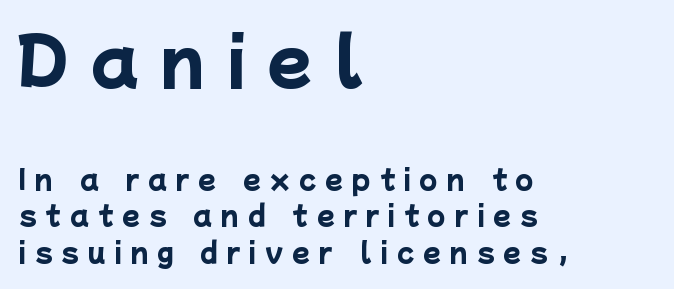
Whoever set this made the first block the dominant, larger element. Substantial extra tracking has been applied to these lines. Letterform terminals end flat and unadorned throughout the passage. If you drew a ruler down the left edge, every line would touch it. Each letter keeps its own natural width here, so spacing adapts to shape. The block of text has a typical density, with ordinary space between rows.
